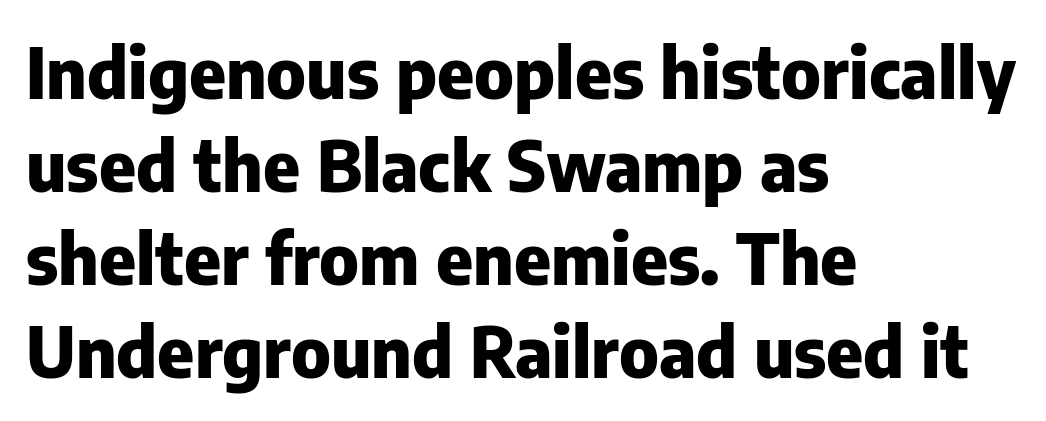
{"serif": "no", "italic": "no", "bold": "yes", "weight": "heavy", "width": "normal", "stroke_contrast": "low", "x_height": "medium", "monospaced": "no", "underline": "no", "align": "left", "line_spacing": "normal", "line_spacing_ratio": 1.33, "letter_spacing": "normal", "letter_spacing_em": 0.0, "glyph_px": 70}
